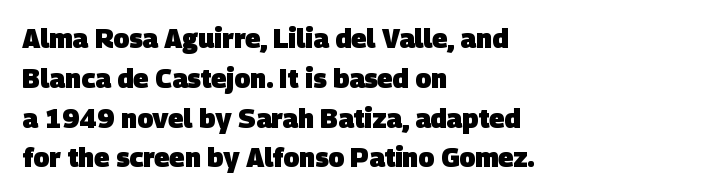
The image shows 26 px bold type; set left-aligned, normal line spacing (1.53x), normal letter spacing, not underlined.
